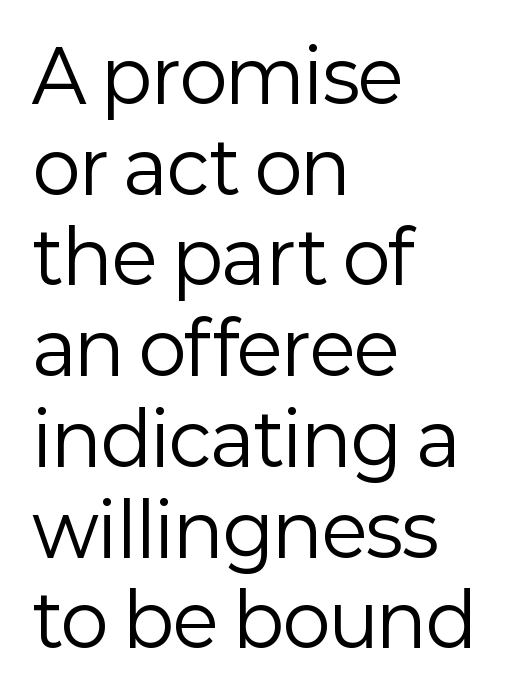
The image shows 72 px regular-weight sans-serif type, upright; set left-aligned, normal line spacing (1.26x), normal letter spacing, not underlined; low stroke contrast and a medium x-height.
